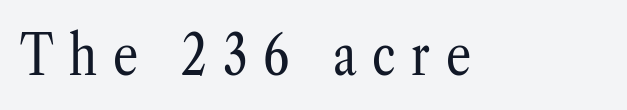
Notice how the stems are strictly vertical — no italics here. The horizontal fit of the characters is loose and conspicuously gappy. Quick note: underline off. The weight would be labelled regular, book, light, or lighter still. Do the characters align in a grid? No, the font is proportional.
